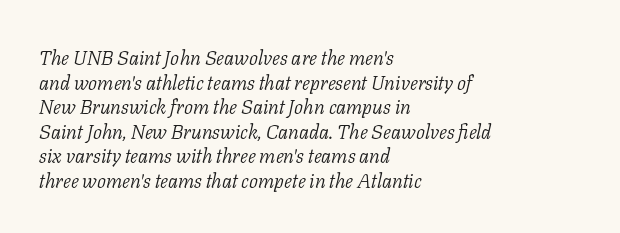
A clean baseline with only descenders dipping below it. The rendering keeps characters at their native spacing. Every character sits at an angle, as italics do. The typesetting does not lean heavy: it is not bold.
